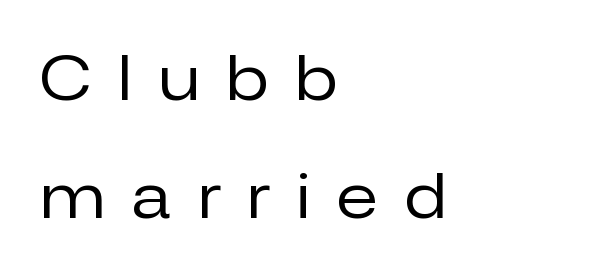
Q: Is the text bold? A: No.
Q: Is the text italic (slanted)? A: No, it is upright.
Q: Is the typeface a serif or a sans-serif typeface? A: Sans-serif.
Q: Is the text underlined? A: No.
Q: How is the paragraph aligned? A: Left-aligned.
Q: Is the spacing between letters normal or unusually wide? A: Unusually wide.
Q: Is the spacing between lines tight, normal or loose? A: Loose.
Q: Width (condensed, normal, or wide)? A: Normal.
Q: Stroke contrast? A: Low.
Q: x-height? A: Medium.
Q: Monospaced? A: No.
